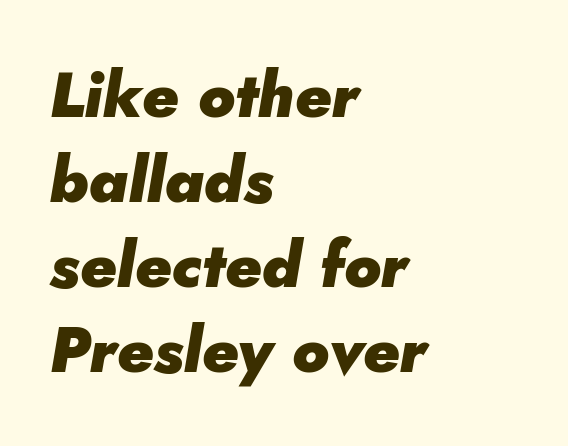
Q: Is the text bold? A: Yes.
Q: Is the text italic (slanted)? A: Yes, it leans right by about 5 degrees.
Q: Is the text underlined? A: No.
Q: How is the paragraph aligned? A: Left-aligned.
Q: Is the spacing between letters normal or unusually wide? A: Normal.
Q: Is the spacing between lines tight, normal or loose? A: Normal.
Q: Width (condensed, normal, or wide)? A: Normal.
Q: Stroke contrast? A: Low.
Q: x-height? A: Small.
Q: Monospaced? A: No.
